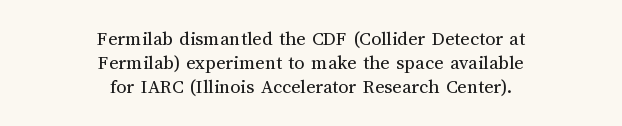
The image shows 20 px text type, upright; set centered, line spacing 1.2x, normal letter spacing, not underlined.
